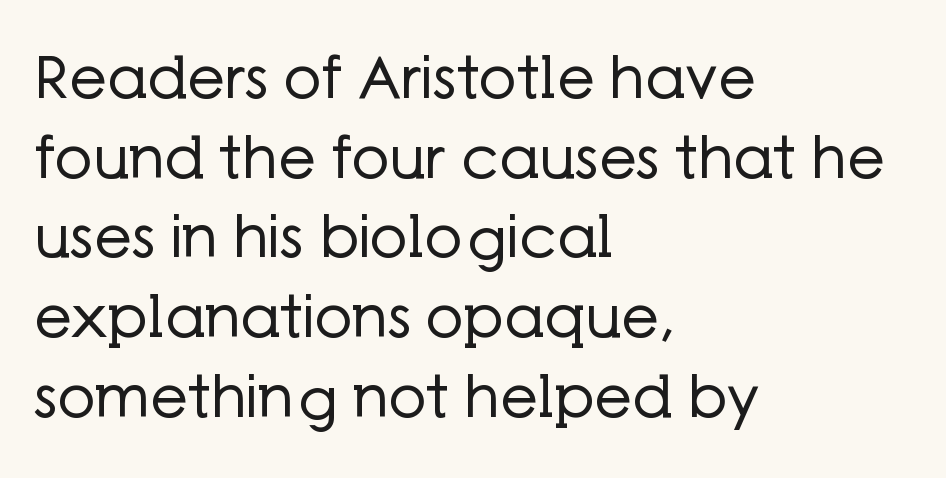
Q: Is the text bold? A: No.
Q: Is the text italic (slanted)? A: No, it is upright.
Q: Is the typeface a serif or a sans-serif typeface? A: Sans-serif.
Q: Is the text underlined? A: No.
Q: How is the paragraph aligned? A: Left-aligned.
Q: Is the spacing between letters normal or unusually wide? A: Normal.
Q: Is the spacing between lines tight, normal or loose? A: Normal.
Q: Width (condensed, normal, or wide)? A: Normal.
Q: Stroke contrast? A: Low.
Q: x-height? A: Medium.
Q: Monospaced? A: No.
